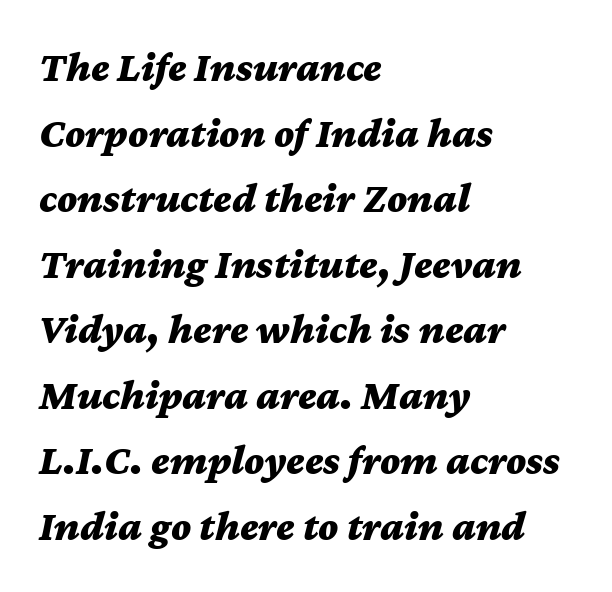
{"italic": "yes", "lean": "right", "slant_degrees": 12, "bold": "yes", "weight": "bold", "width": "wide", "stroke_contrast": "medium", "x_height": "medium", "monospaced": "no", "underline": "no", "align": "left", "line_spacing": "normal", "line_spacing_ratio": 1.56, "letter_spacing": "normal", "letter_spacing_em": 0.0, "glyph_px": 42}
